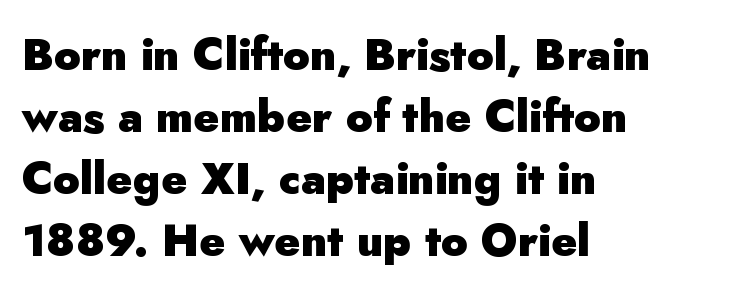
{"serif": "no", "italic": "no", "bold": "yes", "weight": "heavy", "width": "normal", "stroke_contrast": "low", "x_height": "small", "monospaced": "no", "underline": "no", "align": "left", "line_spacing": "normal", "line_spacing_ratio": 1.41, "letter_spacing": "normal", "letter_spacing_em": 0.0, "glyph_px": 44}
